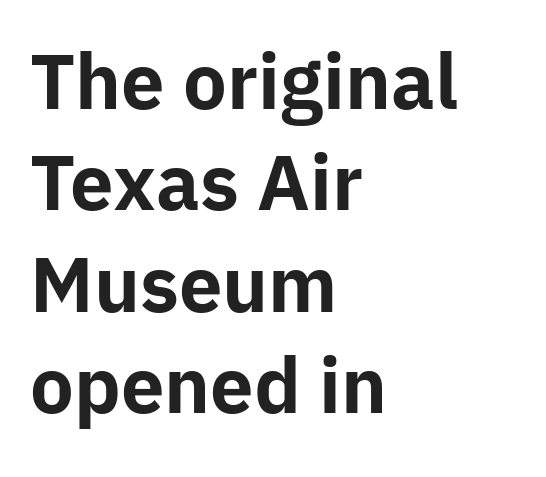
Q: Is the text bold? A: Yes.
Q: Is the text italic (slanted)? A: No, it is upright.
Q: Is the typeface a serif or a sans-serif typeface? A: Sans-serif.
Q: Is the text underlined? A: No.
Q: How is the paragraph aligned? A: Left-aligned.
Q: Is the spacing between letters normal or unusually wide? A: Normal.
Q: Is the spacing between lines tight, normal or loose? A: Normal.
Q: Width (condensed, normal, or wide)? A: Normal.
Q: Stroke contrast? A: Low.
Q: x-height? A: Medium.
Q: Monospaced? A: No.
